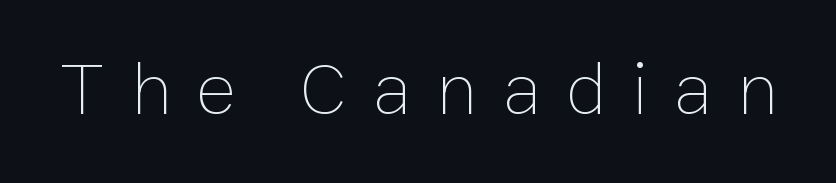
The image shows 76 px thin type, upright; set unusually wide letter spacing (+0.32 em), not underlined; low stroke contrast and a medium x-height.
